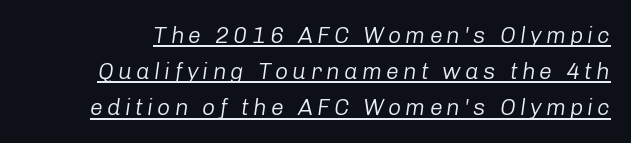
Q: Is the text bold? A: No.
Q: Is the text italic (slanted)? A: Yes, it leans right by about 8 degrees.
Q: Is the text underlined? A: Yes.
Q: Is the spacing between lines tight, normal or loose? A: Normal.
